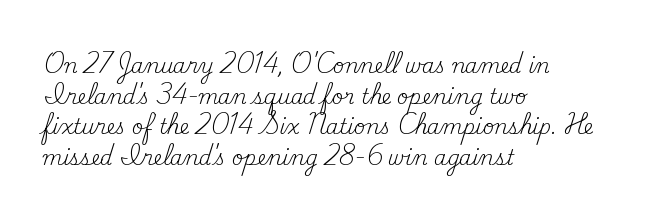
{"bold": "no", "underline": "no", "align": "left", "line_spacing": "normal", "line_spacing_ratio": 1.53, "letter_spacing": "normal", "letter_spacing_em": 0.0, "glyph_px": 20}
